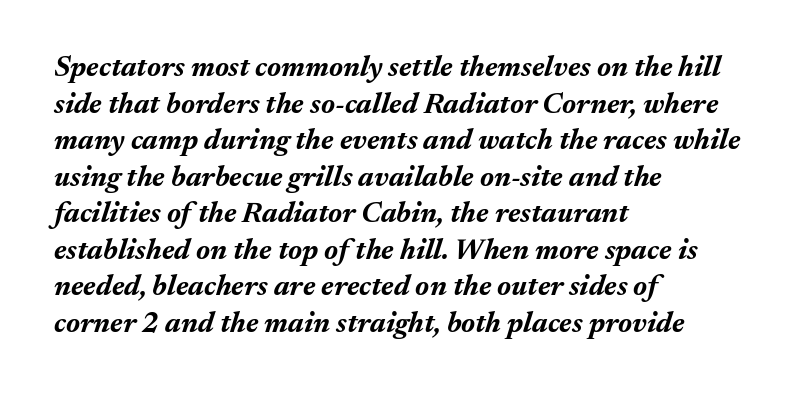
The image shows 29 px bold type, italic (leaning right); set left-aligned, normal line spacing (1.26x), normal letter spacing, not underlined; medium stroke contrast and a medium x-height.
